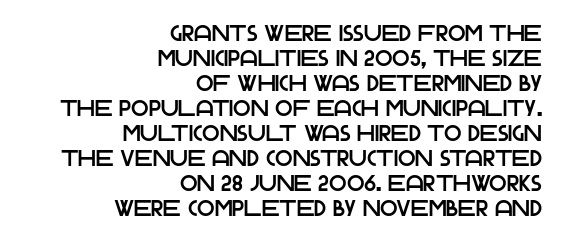
The image shows 23 px text type, upright; set right-aligned, tight line spacing (1.09x), normal letter spacing, not underlined.
